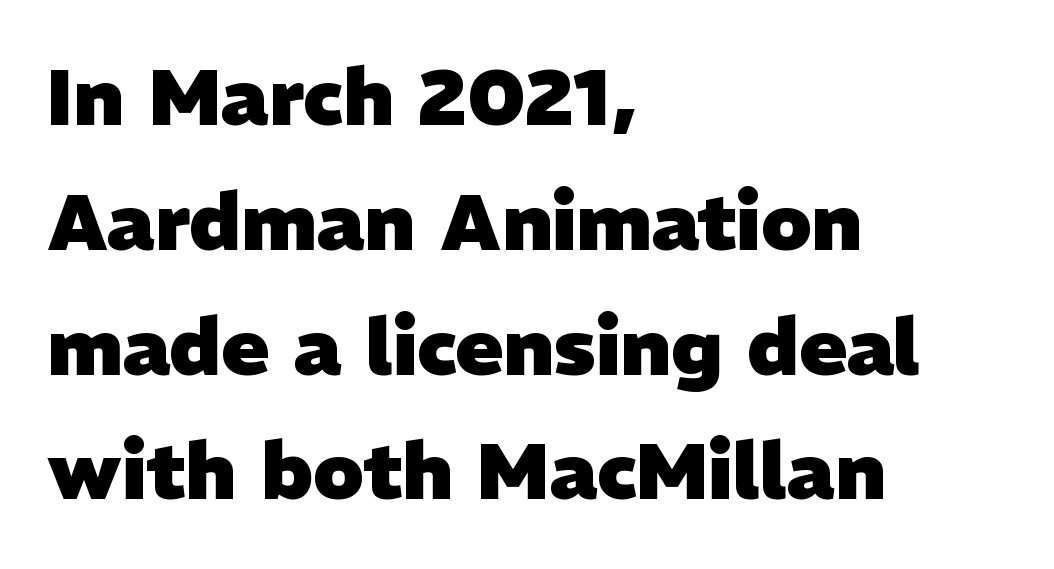
{"serif": "no", "bold": "yes", "weight": "heavy", "width": "normal", "stroke_contrast": "low", "x_height": "medium", "monospaced": "no", "underline": "no", "align": "left", "line_spacing": "normal", "line_spacing_ratio": 1.58, "letter_spacing": "normal", "letter_spacing_em": 0.0, "glyph_px": 79}
